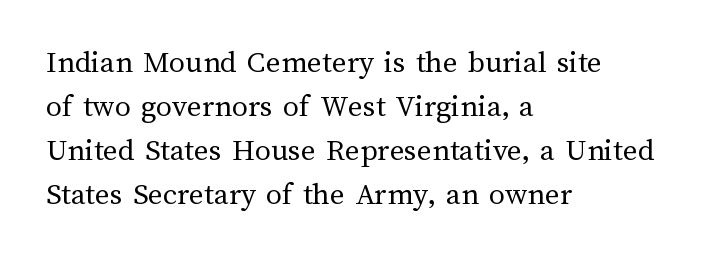
Is the type heavy? It reads as light-to-regular instead. Short and long lines alike share a common starting point at left. How would I describe the line gaps? Plain and ordinary. Each letter keeps its own natural width here, so spacing adapts to shape. The face used here is rendered with its standard letterfit.
